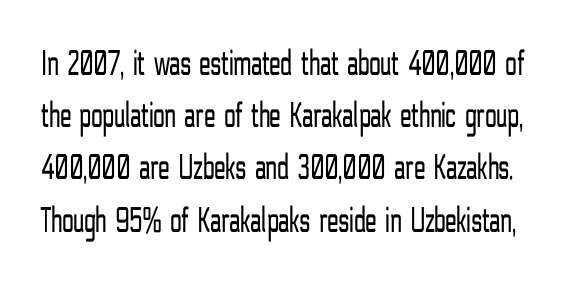
Do the characters align in a grid? No, the font is proportional. Baseline-to-baseline distance is the conventional proportion of letter height. Are there feet on the stems? There aren't — it's a sans. Ascenders rise straight up at ninety degrees. The face looks like a standard text weight, possibly lighter. No word sits above an underline.
